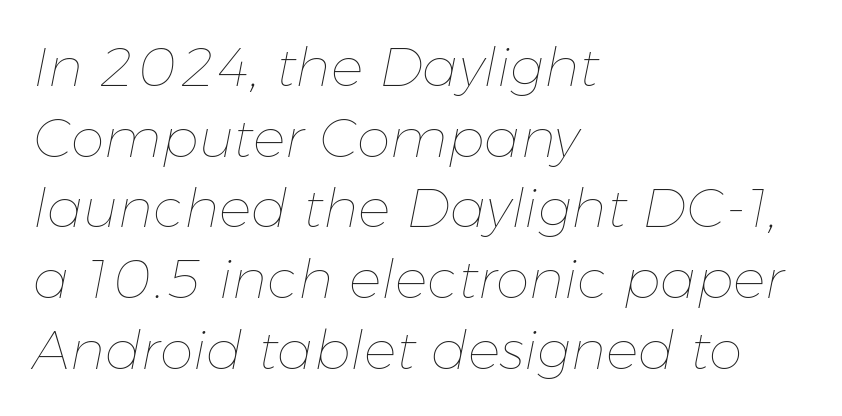
The image shows 54 px thin type, italic (leaning right); set left-aligned, normal line spacing (1.31x), normal letter spacing, not underlined; low stroke contrast and a medium x-height.
